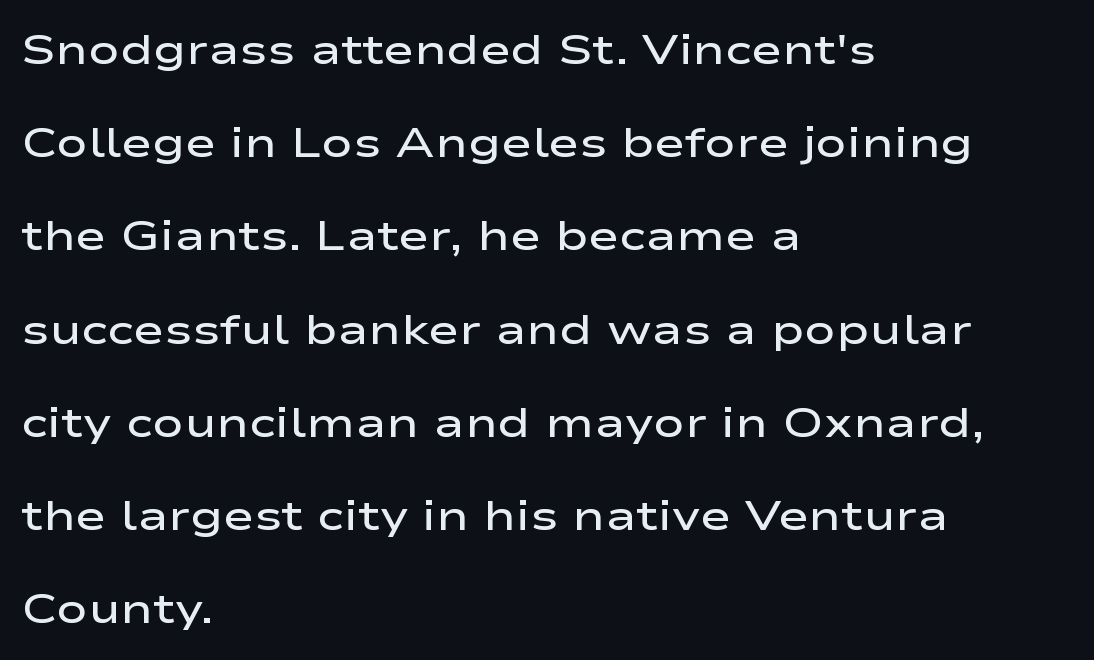
A great deal of white space separates one row of letters from the next. The letters sit at their default tracking, neither squeezed nor spread. Clear beneath every line of the passage. In terms of letterform style, serifs are entirely absent. Its strokes are somewhat broadened, the hallmark of semibold type.
